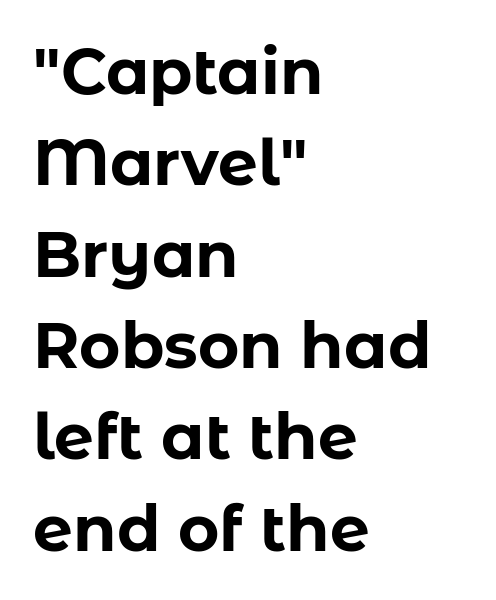
The image shows 63 px bold sans-serif type, upright; set left-aligned, normal line spacing (1.45x), normal letter spacing, not underlined; low stroke contrast and a medium x-height.
